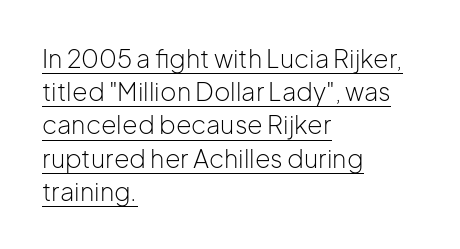
{"italic": "no", "bold": "no", "underline": "yes", "align": "left", "line_spacing": "normal", "line_spacing_ratio": 1.33, "letter_spacing": "normal", "letter_spacing_em": 0.0, "glyph_px": 25}
